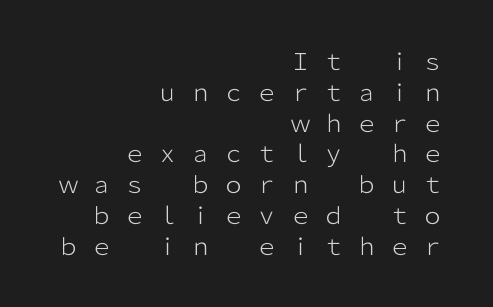
The image shows 23 px text type, upright; set right-aligned, normal line spacing (1.34x), unusually wide letter spacing (+0.44 em), not underlined.
